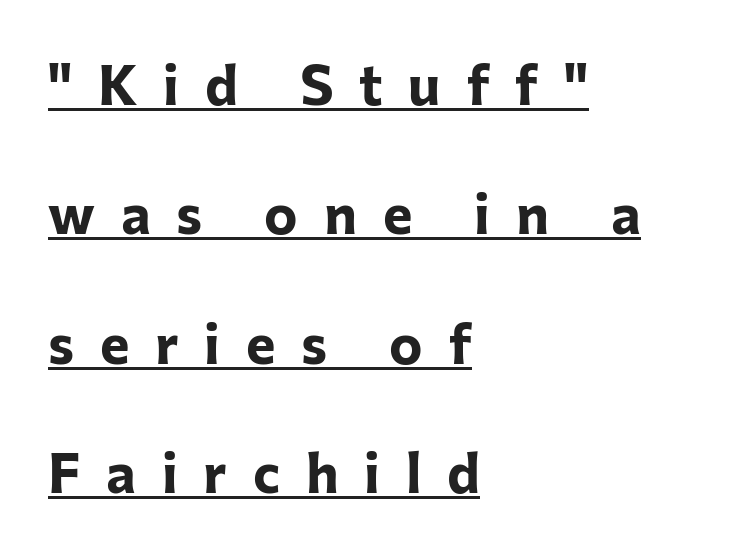
{"serif": "no", "italic": "no", "bold": "yes", "weight": "bold", "width": "normal", "stroke_contrast": "low", "x_height": "medium", "monospaced": "no", "underline": "yes", "align": "left", "line_spacing": "loose", "line_spacing_ratio": 2.31, "letter_spacing": "wide", "letter_spacing_em": 0.46, "glyph_px": 56}
